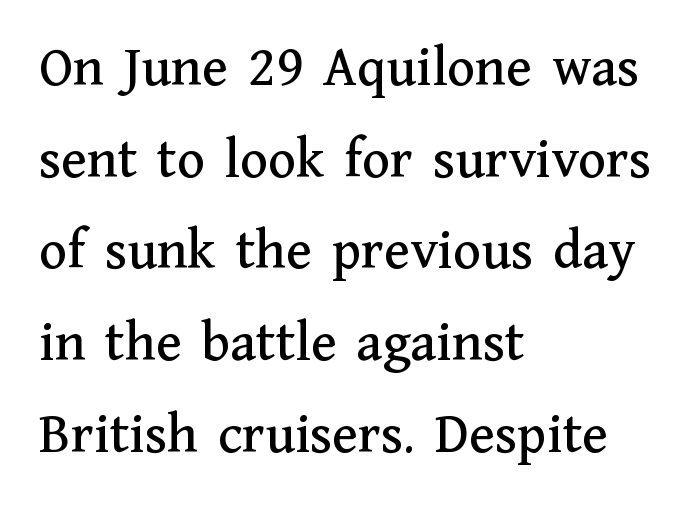
The image shows 58 px serif type, upright; set left-aligned, normal line spacing (1.58x), normal letter spacing, not underlined; medium stroke contrast and a medium x-height.
